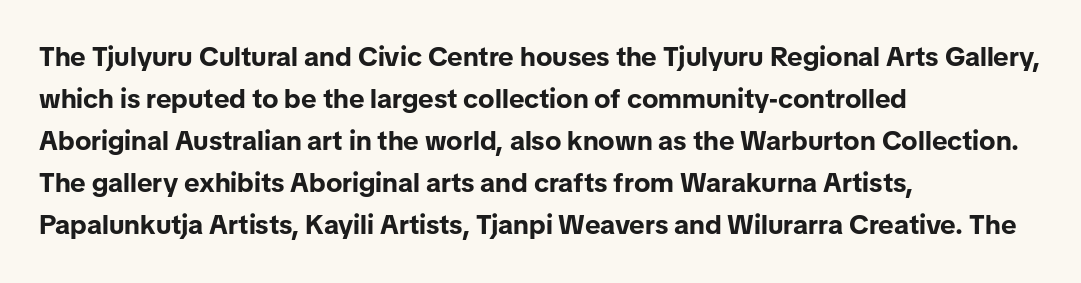
{"italic": "no", "bold": "yes", "underline": "no", "align": "left", "line_spacing": "normal", "line_spacing_ratio": 1.56, "letter_spacing": "normal", "letter_spacing_em": 0.0, "glyph_px": 27}
